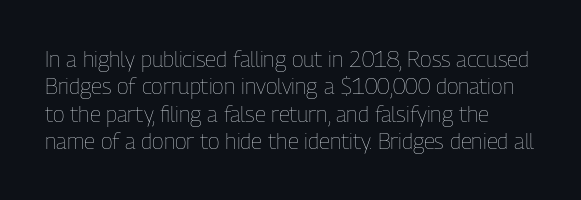
There is no visible air inserted between adjacent glyphs. Leading: standard. Characters remain perfectly vertical along every line. Anything drawn beneath the words? Only blank space.
